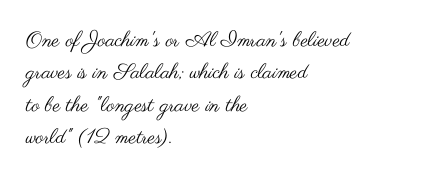
Q: Is the text bold? A: No.
Q: Is the text italic (slanted)? A: Yes.
Q: Is the text underlined? A: No.
Q: How is the paragraph aligned? A: Left-aligned.
Q: Is the spacing between letters normal or unusually wide? A: Normal.
Q: Is the spacing between lines tight, normal or loose? A: Normal.
